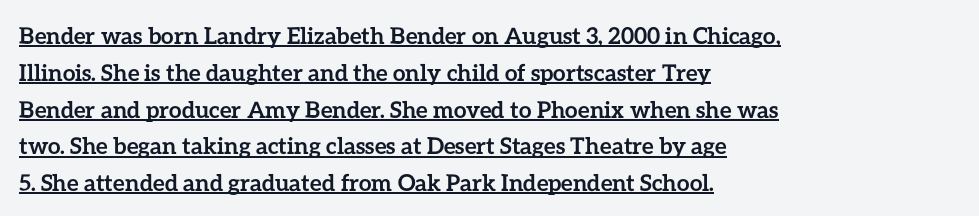
Typesetter's note: full bold, strokes at maximum text heaviness. Line starts are locked; line ends wander. Does a line run under the words? Yes, clearly. No extra tracking has been applied to these lines. The type sits square on the baseline with zero lean.
